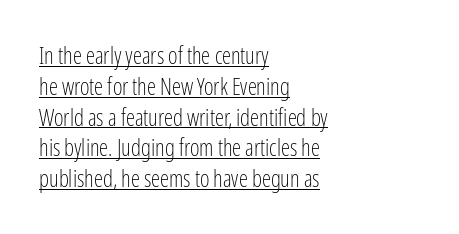
{"italic": "no", "bold": "no", "underline": "yes", "align": "left", "line_spacing": "normal", "line_spacing_ratio": 1.34, "letter_spacing": "normal", "letter_spacing_em": 0.0, "glyph_px": 23}
